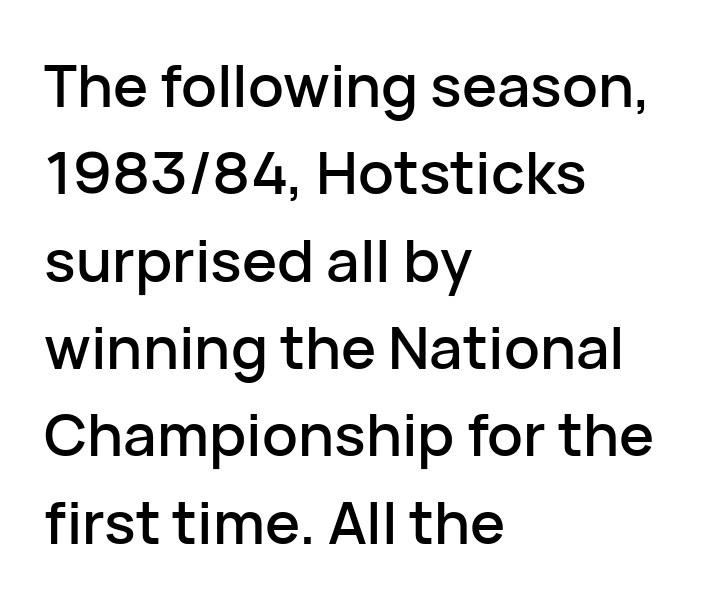
This sample uses an upright cut, with every glyph sitting square on the baseline. The rows are spaced the way most documents space them. Which margin do the lines hug? The left one — the right edge is uneven. The passage shown is not underscored anywhere. The type is set solid horizontally, with unmodified tracking.
